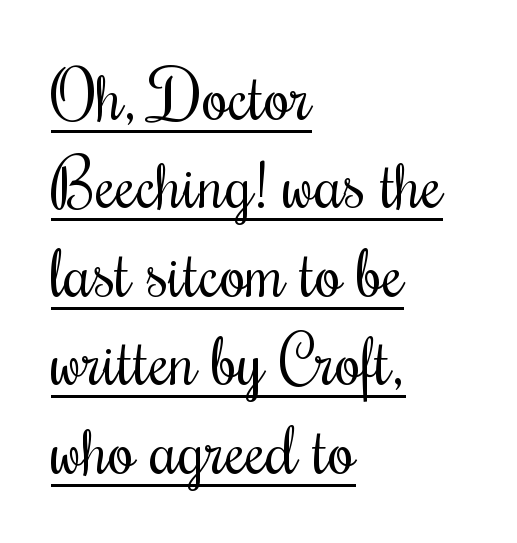
Q: Is the text bold? A: No.
Q: Is the text italic (slanted)? A: Yes.
Q: Is the text underlined? A: Yes.
Q: How is the paragraph aligned? A: Left-aligned.
Q: Is the spacing between letters normal or unusually wide? A: Normal.
Q: Is the spacing between lines tight, normal or loose? A: Normal.
Q: Width (condensed, normal, or wide)? A: Condensed.
Q: Stroke contrast? A: Medium.
Q: x-height? A: Small.
Q: Monospaced? A: No.
